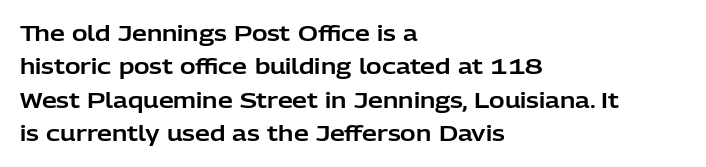
{"italic": "no", "underline": "no", "align": "left", "line_spacing": "normal", "line_spacing_ratio": 1.59, "letter_spacing": "normal", "letter_spacing_em": 0.0, "glyph_px": 21}
